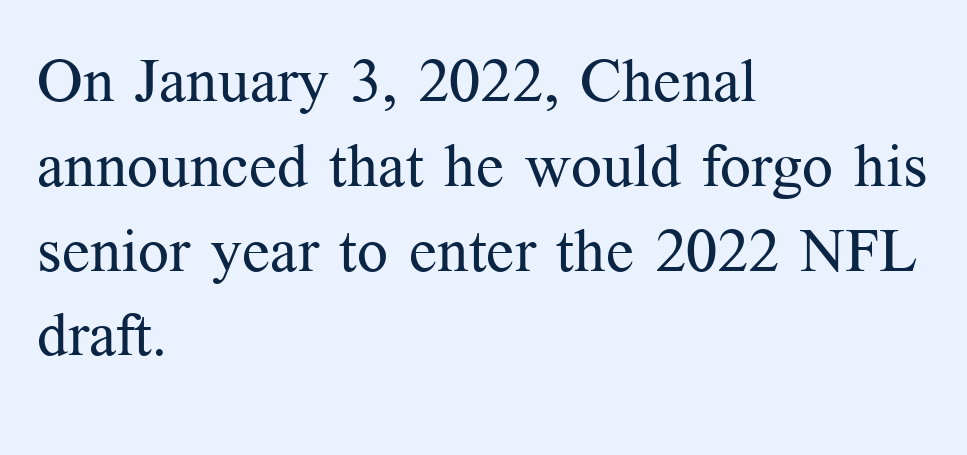
Q: Is the text bold? A: No.
Q: Is the text italic (slanted)? A: No, it is upright.
Q: Is the typeface a serif or a sans-serif typeface? A: Serif.
Q: Is the text underlined? A: No.
Q: How is the paragraph aligned? A: Left-aligned.
Q: Is the spacing between letters normal or unusually wide? A: Normal.
Q: Is the spacing between lines tight, normal or loose? A: Normal.
Q: Width (condensed, normal, or wide)? A: Normal.
Q: Stroke contrast? A: Medium.
Q: x-height? A: Medium.
Q: Monospaced? A: No.
